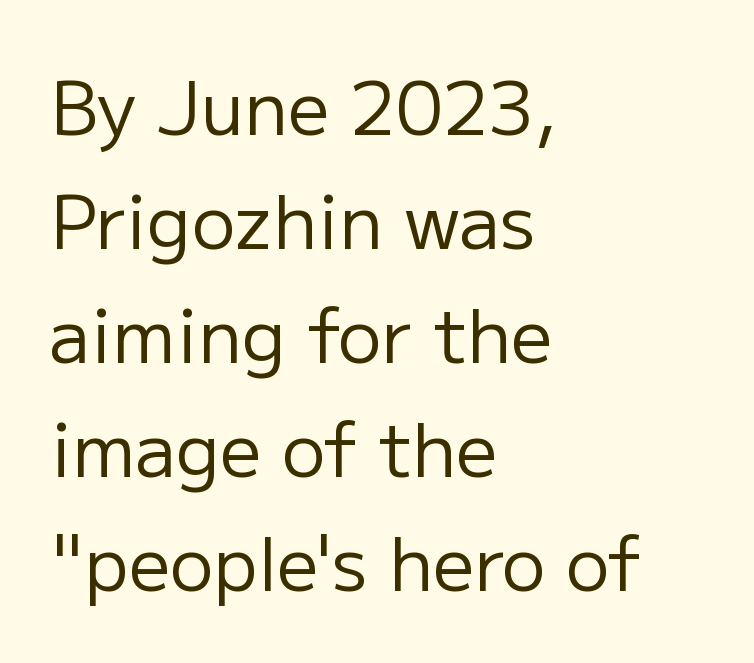
{"serif": "no", "italic": "no", "bold": "no", "weight": "regular", "width": "normal", "stroke_contrast": "low", "x_height": "medium", "monospaced": "no", "underline": "no", "align": "left", "line_spacing": "normal", "line_spacing_ratio": 1.56, "letter_spacing": "normal", "letter_spacing_em": 0.0, "glyph_px": 73}
